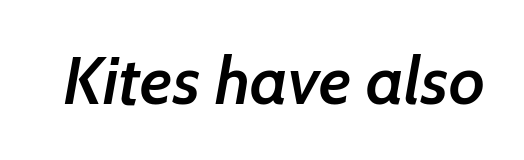
Q: Is the text bold? A: Semi-bold.
Q: Is the typeface a serif or a sans-serif typeface? A: Sans-serif.
Q: Is the text underlined? A: No.
Q: Is the spacing between letters normal or unusually wide? A: Normal.
Q: Width (condensed, normal, or wide)? A: Normal.
Q: Stroke contrast? A: Low.
Q: x-height? A: Medium.
Q: Monospaced? A: No.
